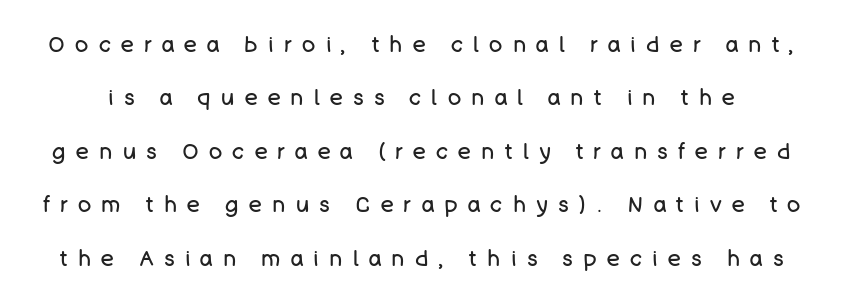
The image shows 22 px text type, upright; set loose line spacing (2.43x), unusually wide letter spacing (+0.47 em), not underlined.
